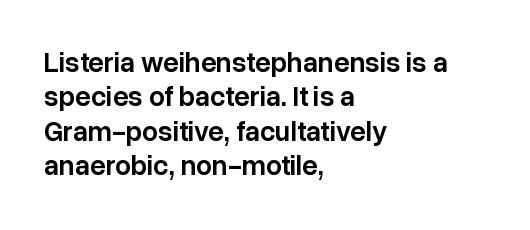
Descender tails drop into unmarked territory. The letters advance in unequal steps, a hallmark of proportional type. The passage is arranged the way most books set body copy — flush left. Are there feet on the stems? There aren't — it's a sans. Here the glyphs are tracked normally, forming tight word shapes. The lettering holds an erect, upright posture throughout.
